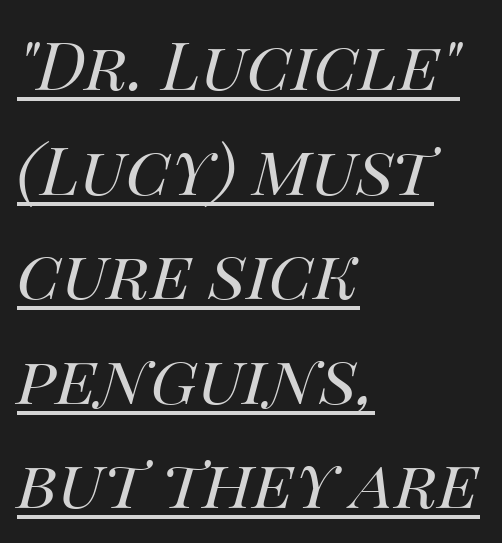
Q: Is the text bold? A: No.
Q: Is the text italic (slanted)? A: Yes, it leans right by about 14 degrees.
Q: Is the text underlined? A: Yes.
Q: How is the paragraph aligned? A: Left-aligned.
Q: Is the spacing between letters normal or unusually wide? A: Normal.
Q: Is the spacing between lines tight, normal or loose? A: Normal.
Q: Width (condensed, normal, or wide)? A: Normal.
Q: Stroke contrast? A: Medium.
Q: x-height? A: Large.
Q: Monospaced? A: No.
